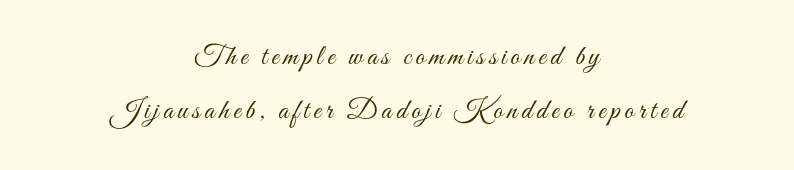
Q: Is the text bold? A: No.
Q: Is the text italic (slanted)? A: Yes.
Q: Is the text underlined? A: No.
Q: How is the paragraph aligned? A: Centered.
Q: Width (condensed, normal, or wide)? A: Condensed.
Q: Stroke contrast? A: Medium.
Q: x-height? A: Small.
Q: Monospaced? A: No.
